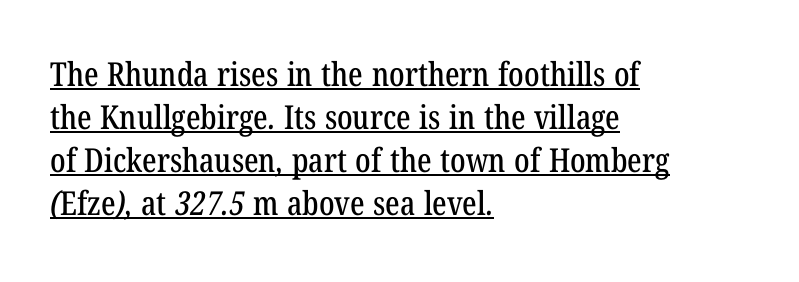
The image shows 33 px condensed serif type; set left-aligned, normal line spacing (1.3x), normal letter spacing, underlined; low stroke contrast and a medium x-height.
